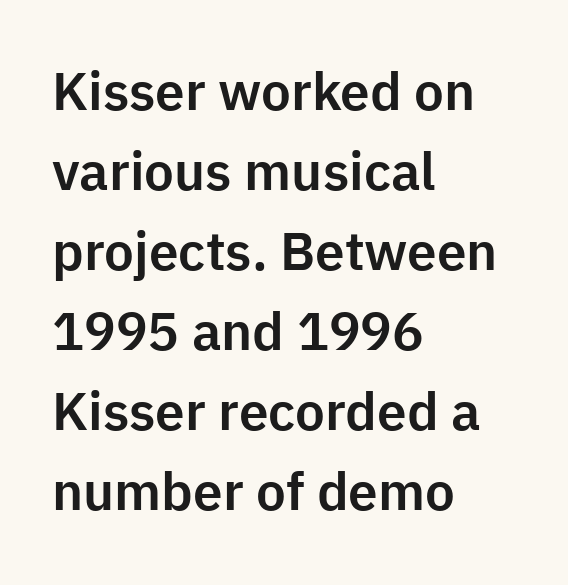
{"serif": "no", "italic": "no", "width": "normal", "stroke_contrast": "low", "x_height": "medium", "monospaced": "no", "underline": "no", "align": "left", "line_spacing": "normal", "line_spacing_ratio": 1.51, "letter_spacing": "normal", "letter_spacing_em": 0.0, "glyph_px": 53}
